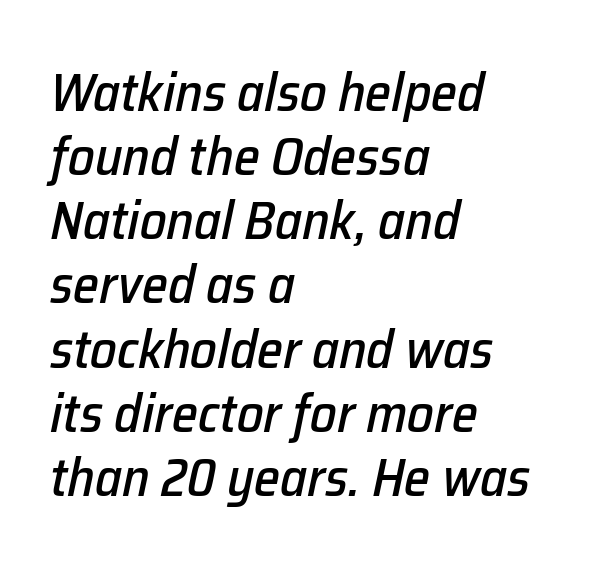
Q: Is the text italic (slanted)? A: Yes, it leans right by about 12 degrees.
Q: Is the text underlined? A: No.
Q: How is the paragraph aligned? A: Left-aligned.
Q: Is the spacing between letters normal or unusually wide? A: Normal.
Q: Width (condensed, normal, or wide)? A: Normal.
Q: Stroke contrast? A: Low.
Q: x-height? A: Medium.
Q: Monospaced? A: No.
